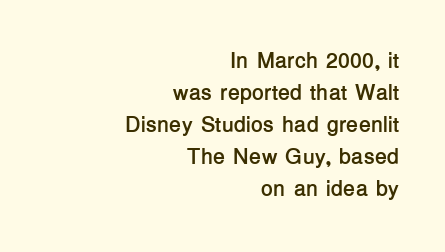
Q: Is the text bold? A: Yes.
Q: Is the text italic (slanted)? A: No, it is upright.
Q: Is the text underlined? A: No.
Q: How is the paragraph aligned? A: Right-aligned.
Q: Is the spacing between letters normal or unusually wide? A: Normal.
Q: Is the spacing between lines tight, normal or loose? A: Normal.
